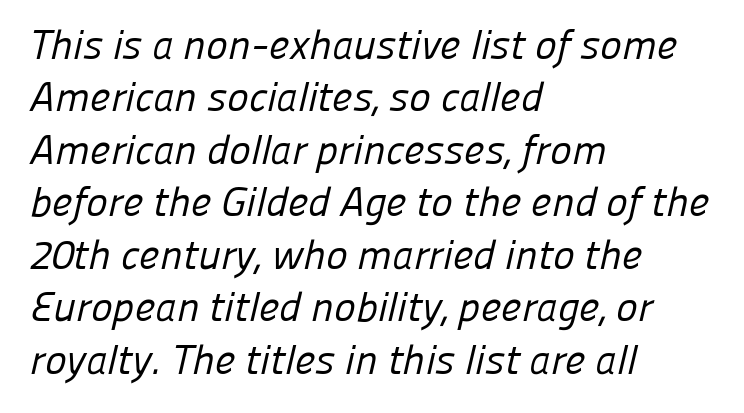
The image shows 41 px regular-weight sans-serif type; set left-aligned, normal line spacing (1.28x), normal letter spacing, not underlined; low stroke contrast and a medium x-height.
